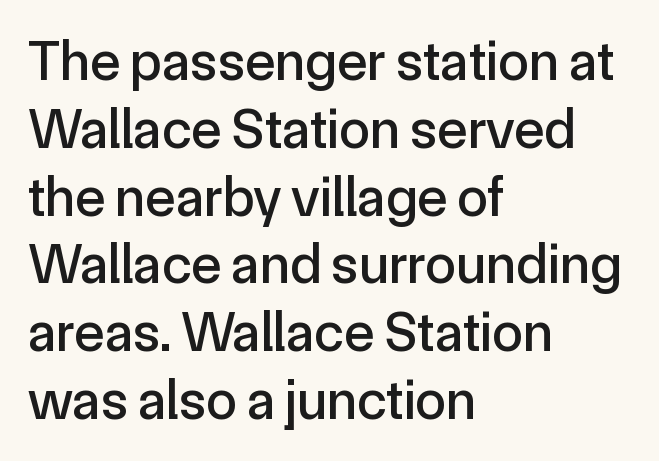
Q: Is the text italic (slanted)? A: No, it is upright.
Q: Is the typeface a serif or a sans-serif typeface? A: Sans-serif.
Q: Is the text underlined? A: No.
Q: How is the paragraph aligned? A: Left-aligned.
Q: Is the spacing between letters normal or unusually wide? A: Normal.
Q: Width (condensed, normal, or wide)? A: Normal.
Q: x-height? A: Medium.
Q: Monospaced? A: No.
